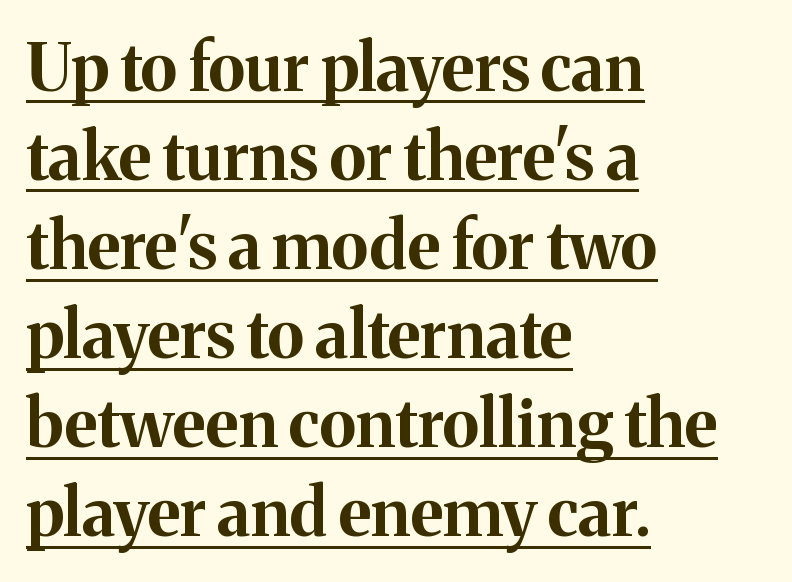
{"serif": "yes", "italic": "no", "bold": "yes", "weight": "bold", "width": "normal", "stroke_contrast": "medium", "x_height": "medium", "monospaced": "no", "underline": "yes", "align": "left", "line_spacing": "normal", "line_spacing_ratio": 1.35, "letter_spacing": "normal", "letter_spacing_em": 0.0, "glyph_px": 66}
